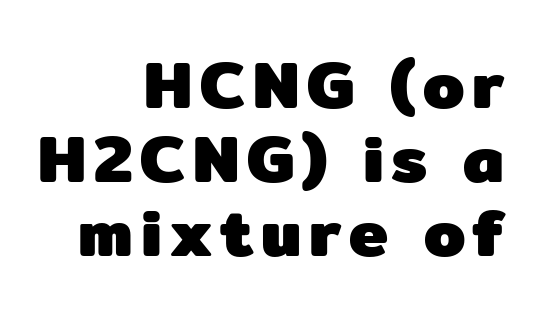
I'd call this a sans setting — the letters go barefoot. Note the varied advance widths — an 'i' is clearly narrower than an 'm'. The letters are bold, with thick, heavy strokes. The setting favours the right margin, as signatures and pull-quotes sometimes do. Reading down the column, the eye jumps only a short way to each next line. Posture: straight, roman, zero tilt.
